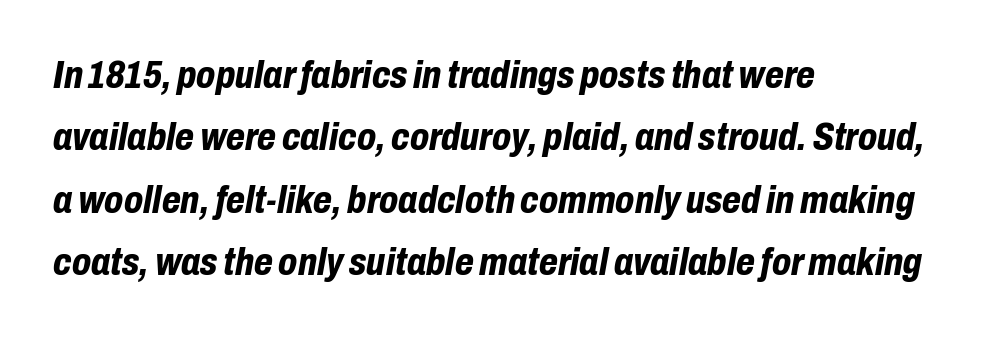
{"italic": "yes", "lean": "right", "slant_degrees": 10, "bold": "yes", "weight": "bold", "width": "condensed", "stroke_contrast": "low", "x_height": "medium", "monospaced": "no", "underline": "no", "align": "left", "line_spacing": "normal", "line_spacing_ratio": 1.6, "letter_spacing": "normal", "letter_spacing_em": 0.0, "glyph_px": 39}
